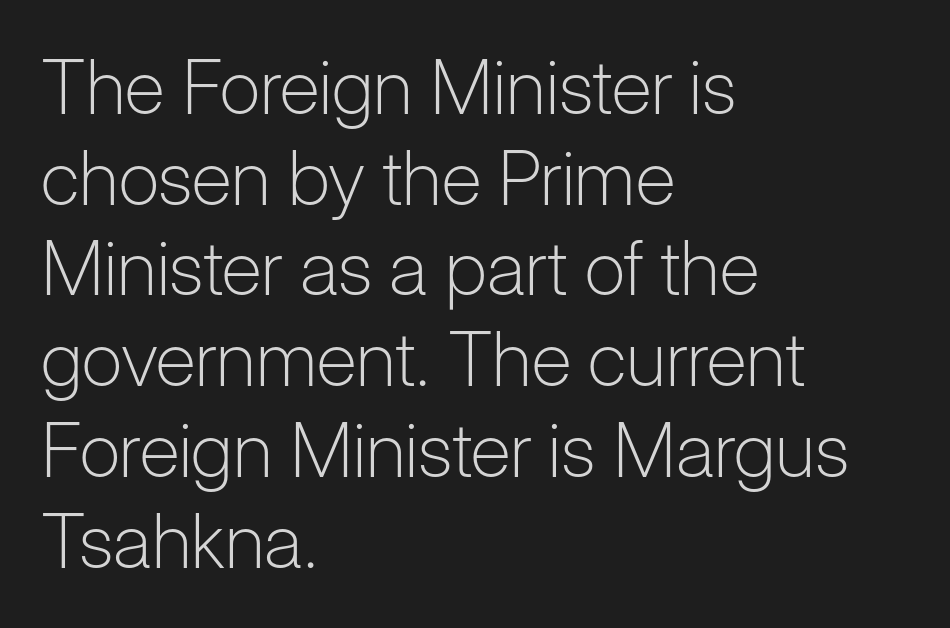
{"serif": "no", "italic": "no", "bold": "no", "weight": "light", "width": "normal", "stroke_contrast": "low", "x_height": "medium", "monospaced": "no", "underline": "no", "align": "left", "line_spacing_ratio": 1.21, "letter_spacing": "normal", "letter_spacing_em": 0.0, "glyph_px": 75}
